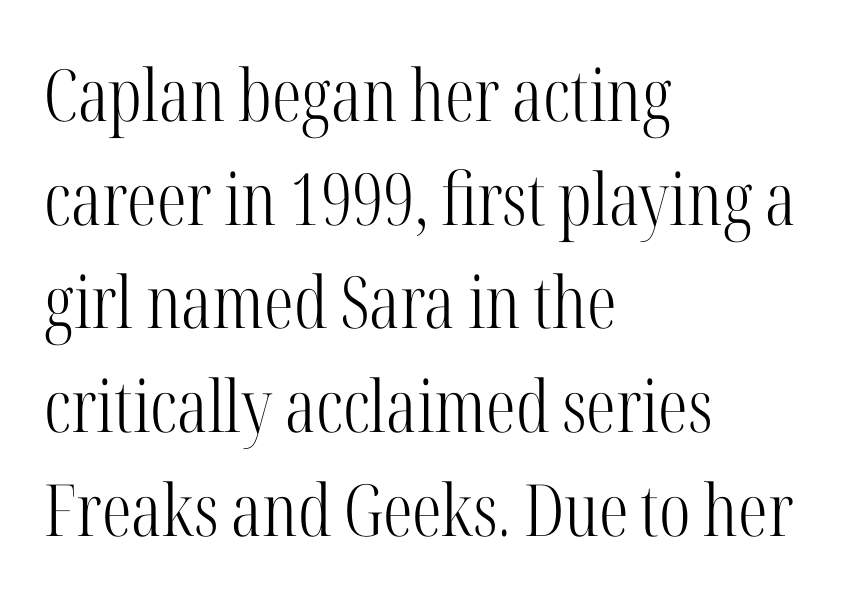
{"serif": "yes", "italic": "no", "bold": "no", "weight": "light", "width": "condensed", "stroke_contrast": "high", "x_height": "medium", "monospaced": "no", "underline": "no", "align": "left", "line_spacing": "normal", "line_spacing_ratio": 1.44, "letter_spacing": "normal", "letter_spacing_em": 0.0, "glyph_px": 72}
